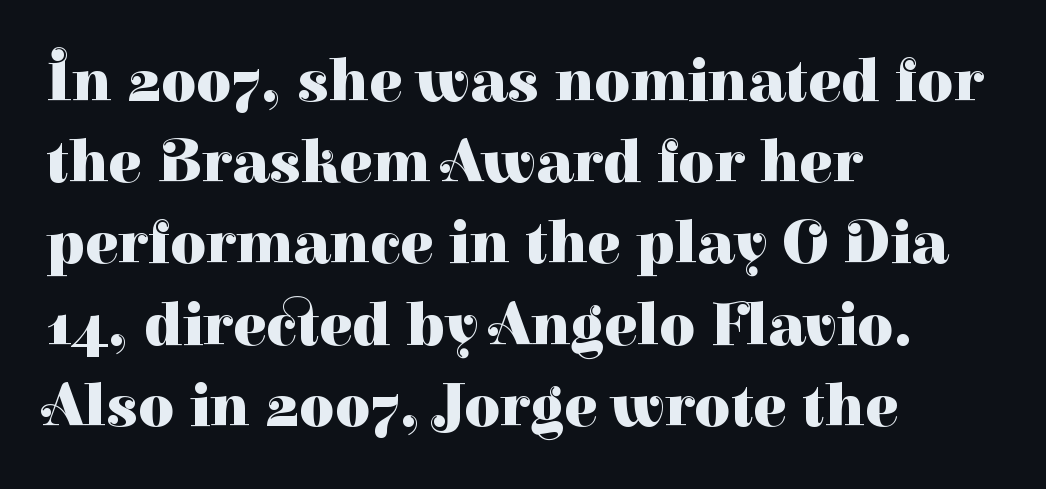
The face used here is rendered with its standard letterfit. Do the characters align in a grid? No, the font is proportional. The designer left line spacing at the default. The type sits square on the baseline with zero lean.
